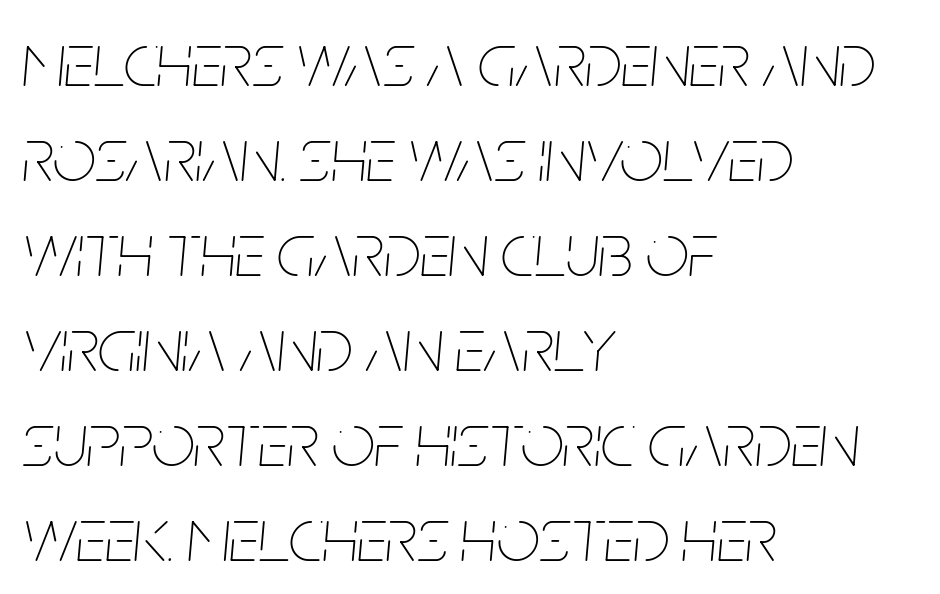
Q: Is the text bold? A: No.
Q: Is the text italic (slanted)? A: Yes, it leans right by about 5 degrees.
Q: Is the text underlined? A: No.
Q: How is the paragraph aligned? A: Left-aligned.
Q: Is the spacing between letters normal or unusually wide? A: Normal.
Q: Is the spacing between lines tight, normal or loose? A: Normal.
Q: Width (condensed, normal, or wide)? A: Condensed.
Q: Stroke contrast? A: Low.
Q: x-height? A: Large.
Q: Monospaced? A: No.
